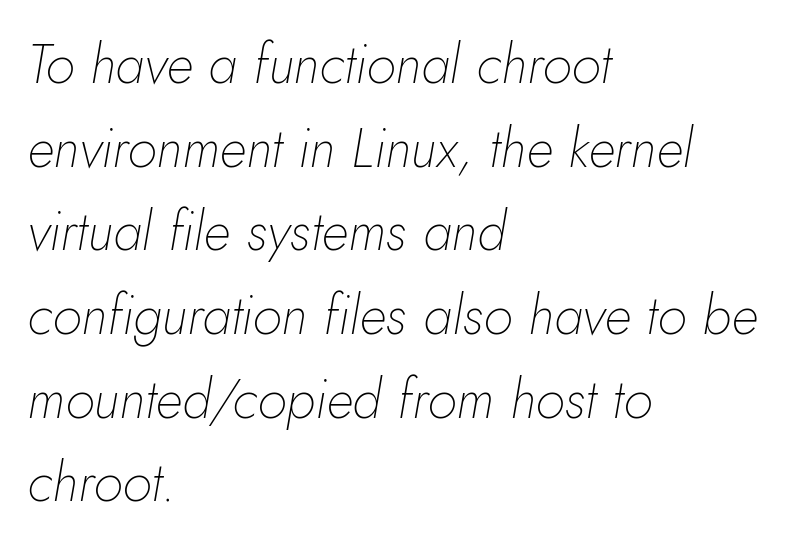
{"italic": "yes", "lean": "right", "slant_degrees": 10, "bold": "no", "weight": "thin", "width": "normal", "stroke_contrast": "low", "x_height": "small", "monospaced": "no", "underline": "no", "align": "left", "line_spacing": "normal", "line_spacing_ratio": 1.55, "letter_spacing": "normal", "letter_spacing_em": 0.0, "glyph_px": 54}
